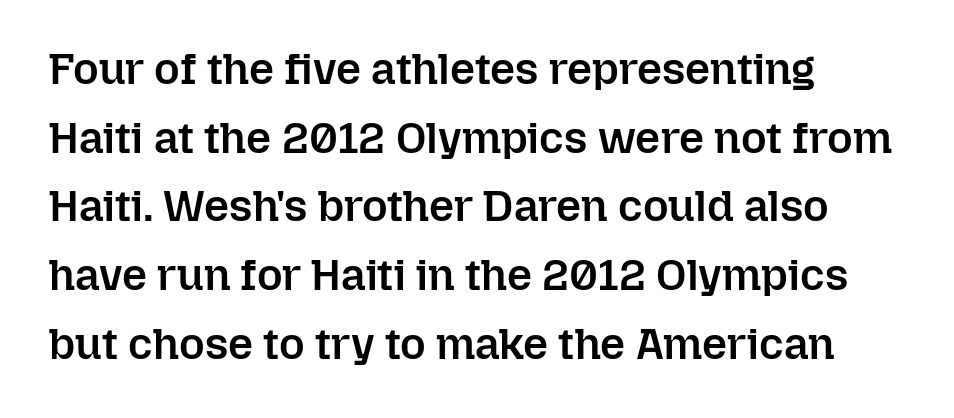
A clean baseline with only descenders dipping below it. Letter spacing: default. Note the varied advance widths — an 'i' is clearly narrower than an 'm'. In terms of posture, this sample is upright. Line spacing here is normal.
